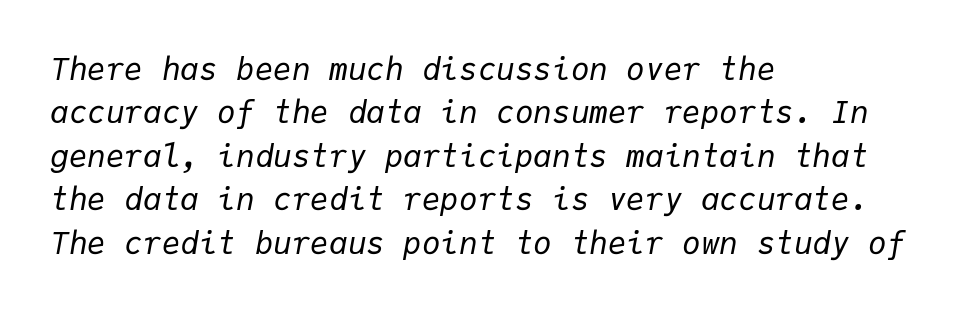
Glyph-to-glyph distance matches everyday printed text. Fixed-width glyphs throughout — classic coding-font behaviour. The block of text has a typical density, with ordinary space between rows. Counters stay open thanks to moderate or lighter strokes. The glyphs are unaccompanied by any horizontal stroke below them.
